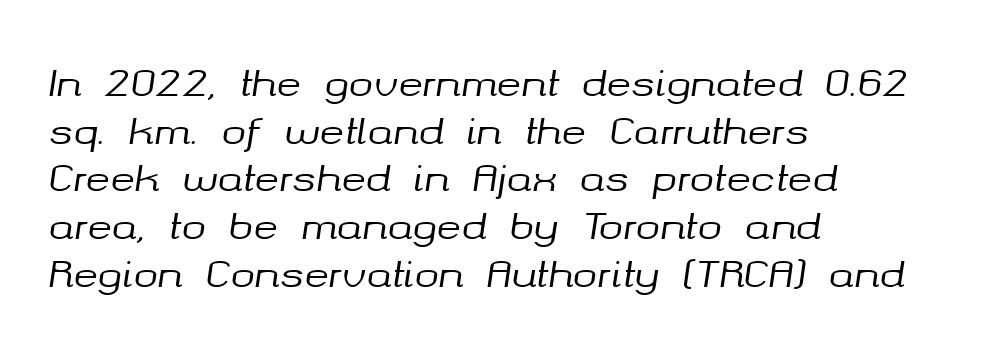
Is this a fixed-width face? No — the glyphs have proportional, varying widths. Check the space under the baseline: it is left empty. A typesetter would call this zero additional tracking. This rendering uses left alignment, leaving the right contour irregular. Vertically, the passage feels balanced, rows spaced as you'd expect.
